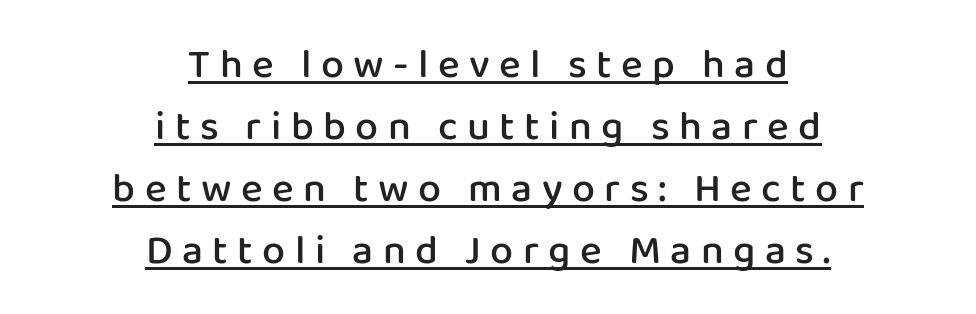
{"serif": "no", "italic": "no", "bold": "semi", "weight": "semibold", "width": "normal", "stroke_contrast": "low", "x_height": "medium", "monospaced": "no", "underline": "yes", "align": "center", "line_spacing": "normal", "line_spacing_ratio": 1.51, "letter_spacing": "wide", "letter_spacing_em": 0.23, "glyph_px": 41}
